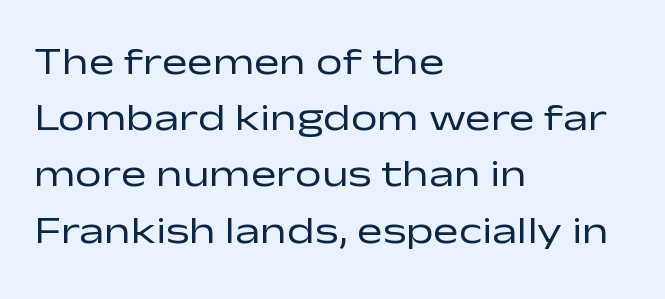
The image shows 38 px regular-weight, wide sans-serif type, upright; set left-aligned, normal line spacing (1.48x), normal letter spacing, not underlined; low stroke contrast and a medium x-height.
